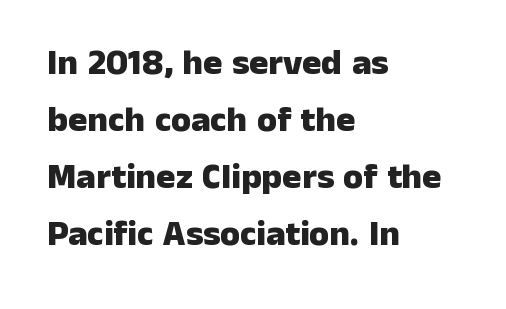
Spacing verdict: proportional, widths tailored to each character. The gap between lines stays unmarked. The compositor pushed each line to the left boundary. This rendering employs a face without finishing strokes, i.e., a sans-serif. Tracking here is standard; glyphs follow each other at the usual distance.
